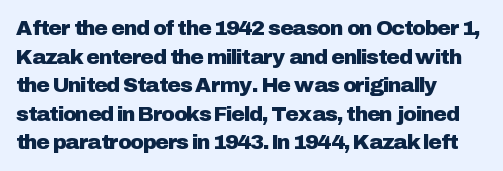
Q: Is the text italic (slanted)? A: No, it is upright.
Q: Is the text underlined? A: No.
Q: How is the paragraph aligned? A: Left-aligned.
Q: Is the spacing between letters normal or unusually wide? A: Normal.
Q: Is the spacing between lines tight, normal or loose? A: Normal.
